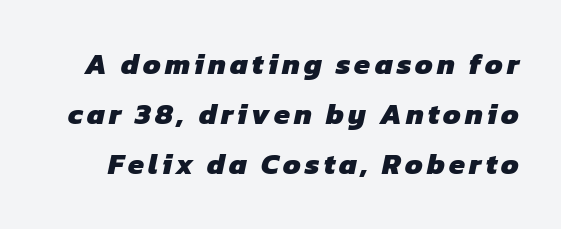
{"serif": "no", "bold": "yes", "weight": "heavy", "width": "normal", "stroke_contrast": "low", "x_height": "medium", "monospaced": "no", "underline": "no", "line_spacing_ratio": 1.73, "glyph_px": 29}
